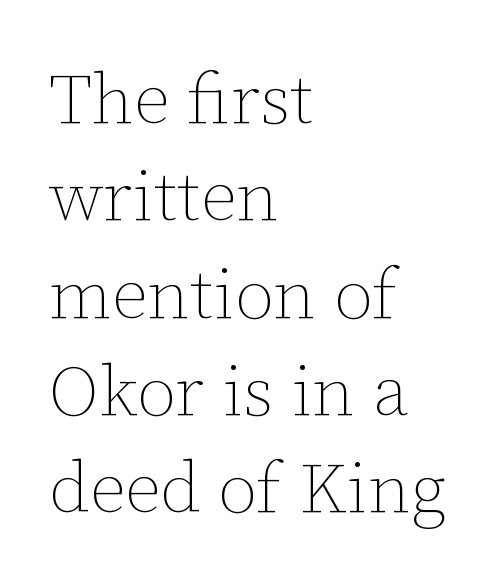
{"italic": "no", "bold": "no", "weight": "thin", "width": "normal", "stroke_contrast": "low", "x_height": "medium", "monospaced": "no", "underline": "no", "align": "left", "line_spacing": "normal", "line_spacing_ratio": 1.37, "letter_spacing": "normal", "letter_spacing_em": 0.0, "glyph_px": 71}
